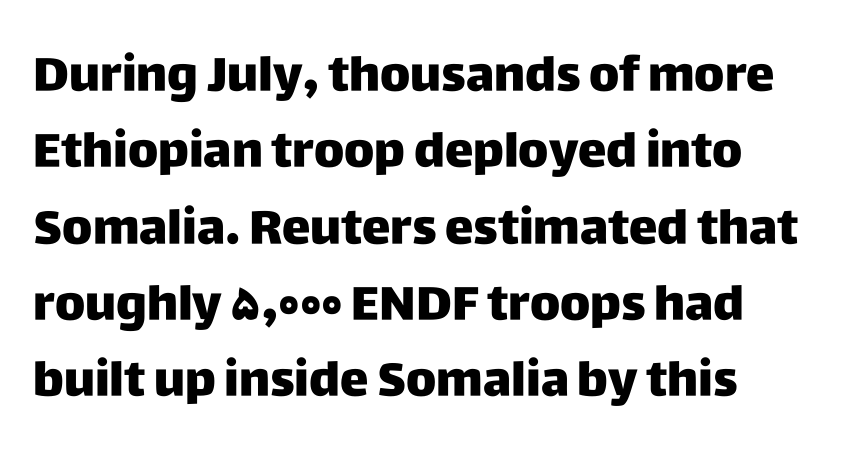
{"serif": "no", "italic": "no", "width": "normal", "stroke_contrast": "low", "x_height": "large", "monospaced": "no", "underline": "no", "align": "left", "line_spacing": "normal", "line_spacing_ratio": 1.59, "letter_spacing": "normal", "letter_spacing_em": 0.0, "glyph_px": 48}
